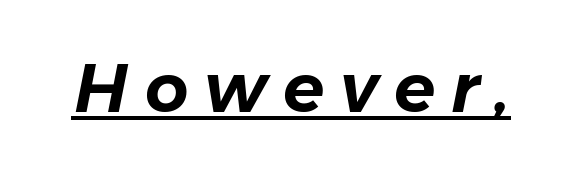
Q: Is the text italic (slanted)? A: Yes, it leans right by about 11 degrees.
Q: Is the text underlined? A: Yes.
Q: Is the spacing between letters normal or unusually wide? A: Unusually wide.
Q: Width (condensed, normal, or wide)? A: Normal.
Q: Stroke contrast? A: Low.
Q: x-height? A: Medium.
Q: Monospaced? A: No.
